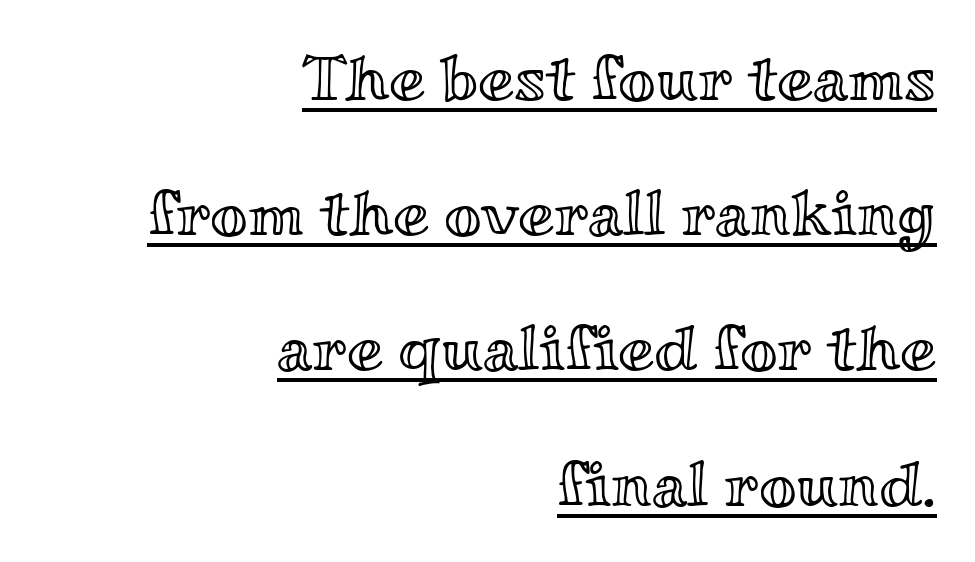
Varying glyph widths throughout — classic text-font behaviour. A baseline rule has been typeset under these characters. Baseline-to-baseline distance is far greater than the letter height. The typography opts for an upright posture over an oblique one. What stands out about the letter spacing? Nothing — it is the standard amount.
